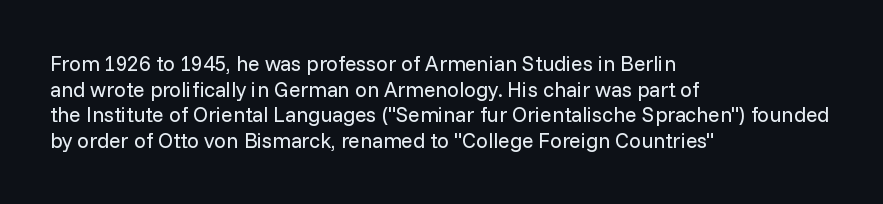
{"italic": "no", "bold": "no", "underline": "no", "align": "left", "line_spacing_ratio": 1.22, "letter_spacing": "normal", "letter_spacing_em": 0.0, "glyph_px": 21}
